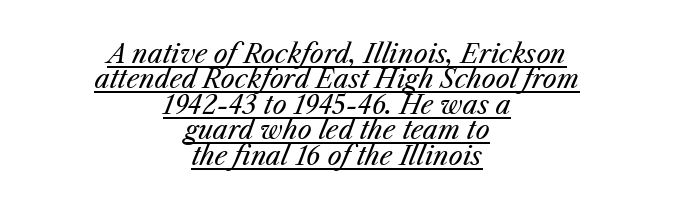
Q: Is the text bold? A: No.
Q: Is the text italic (slanted)? A: Yes, it leans right by about 25 degrees.
Q: Is the text underlined? A: Yes.
Q: How is the paragraph aligned? A: Centered.
Q: Is the spacing between letters normal or unusually wide? A: Normal.
Q: Is the spacing between lines tight, normal or loose? A: Tight.
